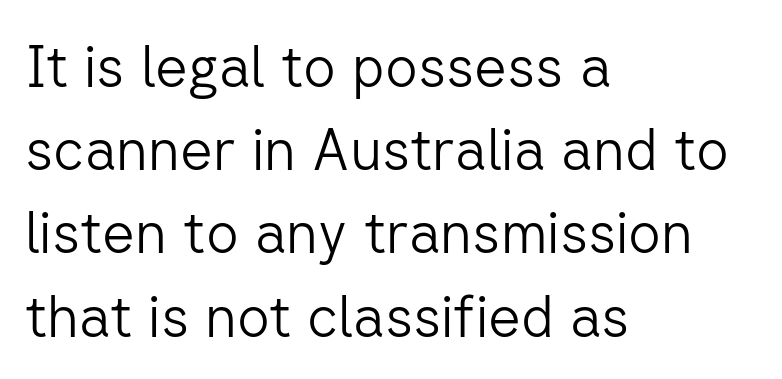
The image shows 57 px light sans-serif type, upright; set left-aligned, normal line spacing (1.46x), normal letter spacing, not underlined; low stroke contrast and a medium x-height.
